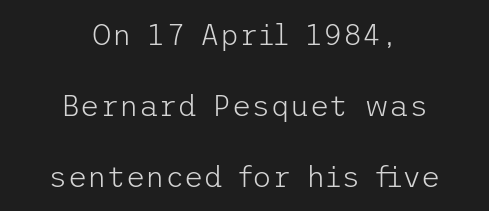
Where is the straight margin? There isn't one; the lines are centered. Only glyphs here, with clear space below each row. The font is comparable to plain body text, perhaps lighter. Caption: standard tracking, unaltered. Classification — sans serif. Upright lettering throughout.
